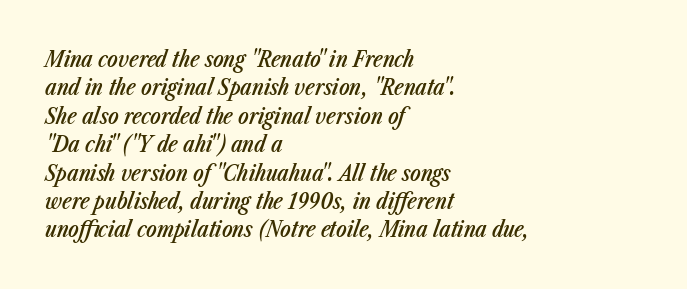
Q: Is the text bold? A: Semi-bold.
Q: Is the text italic (slanted)? A: Yes, it leans right by about 23 degrees.
Q: Is the text underlined? A: No.
Q: How is the paragraph aligned? A: Left-aligned.
Q: Is the spacing between letters normal or unusually wide? A: Normal.
Q: Is the spacing between lines tight, normal or loose? A: Normal.
